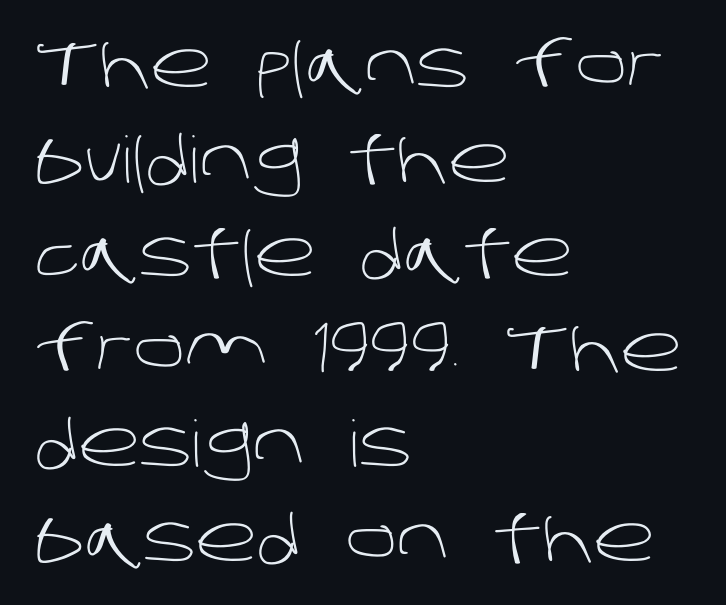
The image shows 64 px light sans-serif type; set left-aligned, normal line spacing (1.48x), normal letter spacing, not underlined; low stroke contrast and a large x-height.
